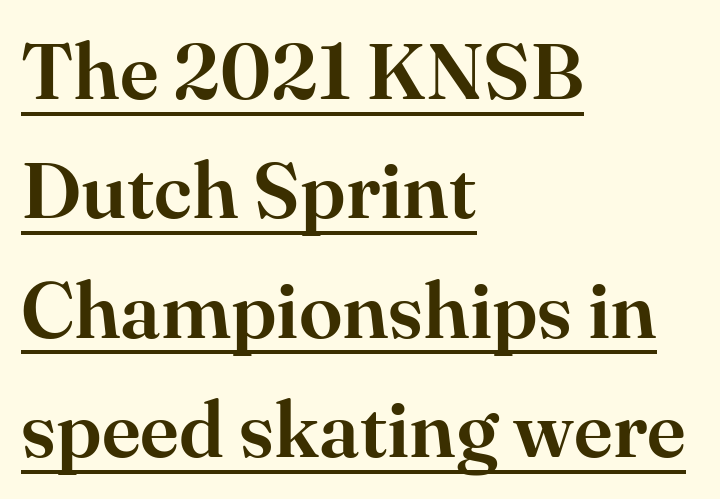
The image shows 79 px serif type, upright; set left-aligned, normal line spacing (1.51x), normal letter spacing, underlined; high stroke contrast and a small x-height.
